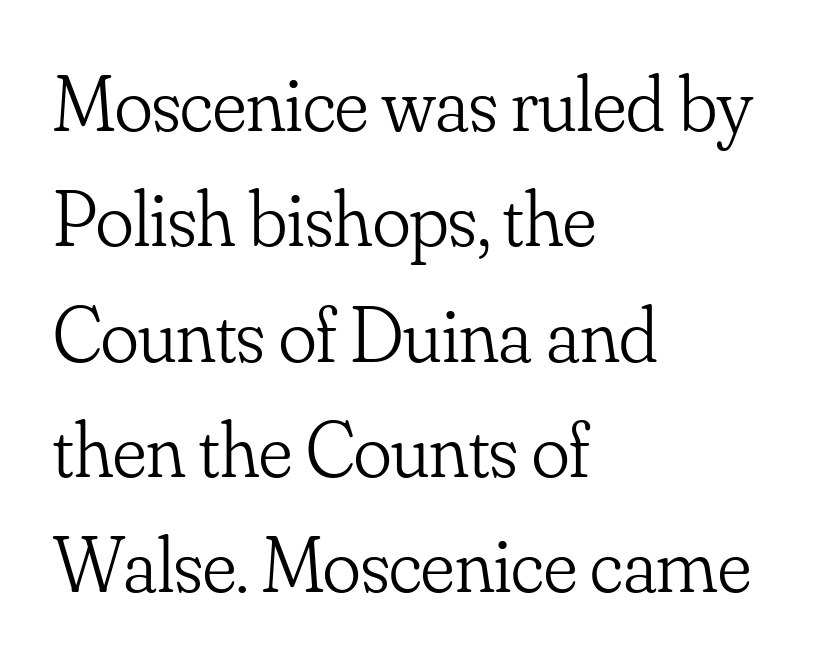
The image shows 79 px light serif type, upright; set left-aligned, normal line spacing (1.46x), normal letter spacing, not underlined; low stroke contrast and a small x-height.
